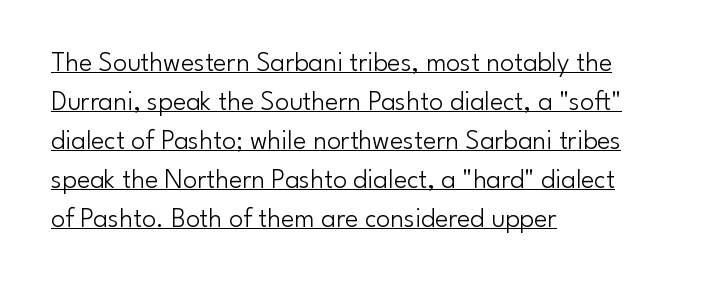
{"serif": "no", "italic": "no", "bold": "no", "weight": "light", "width": "normal", "stroke_contrast": "low", "x_height": "small", "monospaced": "no", "underline": "yes", "align": "left", "line_spacing": "normal", "line_spacing_ratio": 1.39, "letter_spacing": "normal", "letter_spacing_em": 0.0, "glyph_px": 28}
